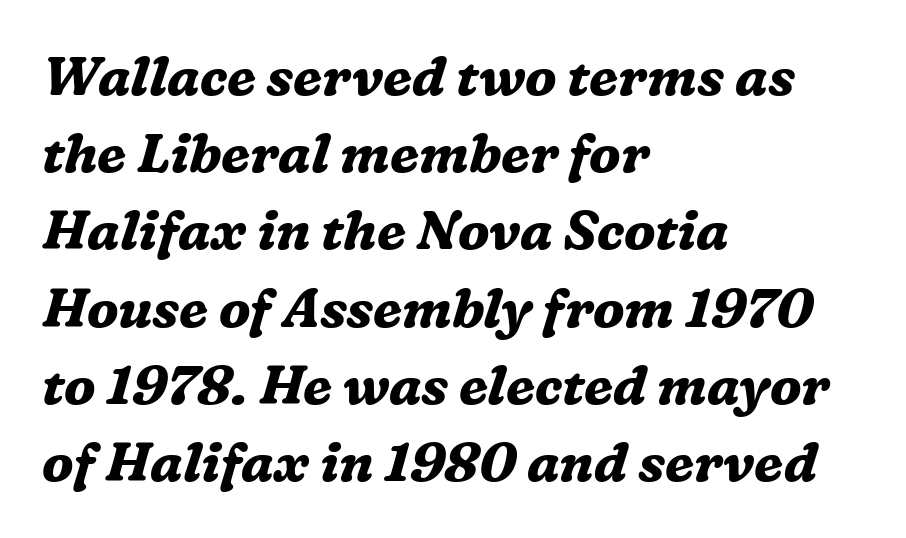
{"serif": "yes", "italic": "yes", "lean": "right", "slant_degrees": 16, "bold": "yes", "weight": "bold", "width": "normal", "stroke_contrast": "medium", "x_height": "medium", "monospaced": "no", "underline": "no", "align": "left", "line_spacing": "normal", "line_spacing_ratio": 1.43, "letter_spacing": "normal", "letter_spacing_em": 0.0, "glyph_px": 54}
